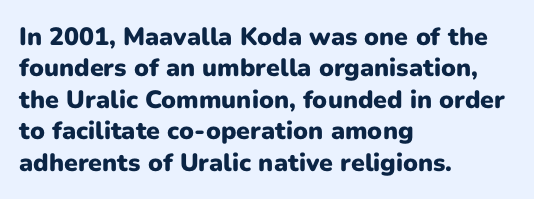
{"italic": "no", "bold": "yes", "underline": "no", "align": "left", "line_spacing": "normal", "line_spacing_ratio": 1.26, "letter_spacing": "normal", "letter_spacing_em": 0.0, "glyph_px": 25}
